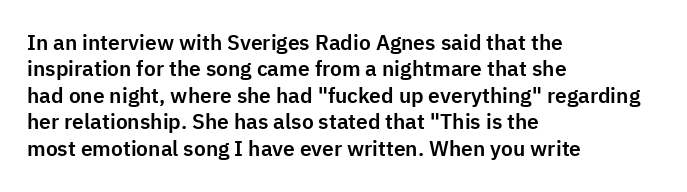
Is there much room between lines? A standard amount, neither cramped nor airy. The line texture is even and compact thanks to regular tracking. In terms of posture, this sample is upright. The paragraph has a hard left edge and a soft right edge. The strip under each line holds only bare page.
